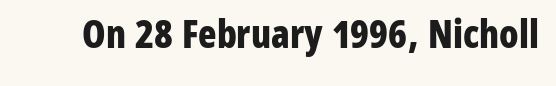
Anything drawn beneath the words? Only blank space. The rendering uses natural spacing where letterforms have individual widths. The typography opts for an upright posture over an oblique one. This sample uses a sans-serif face. Is the type bold? Yes — the strokes are clearly thick and heavy. Nothing unusual about the tracking: characters are spaced as the font intends.
